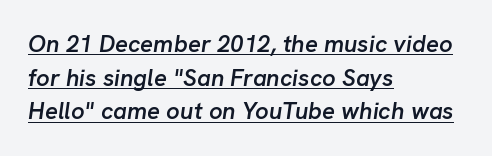
The lines sit at an ordinary, default distance from one another. Bold? Not quite — semibold, heavier than regular but stopping short. It's the slanting kind of type. This rendering uses left alignment, leaving the right contour irregular.
